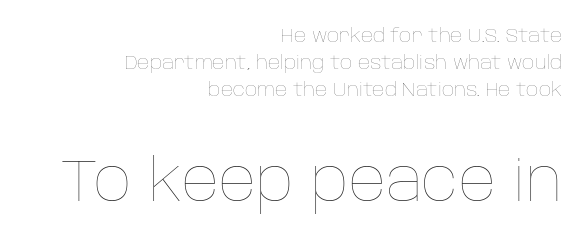
{"italic": "no", "bold": "no", "weight": "thin", "width": "normal", "stroke_contrast": "low", "x_height": "large", "monospaced": "no", "underline": "no", "align": "right", "line_spacing": "normal", "line_spacing_ratio": 1.43, "letter_spacing": "normal", "letter_spacing_em": 0.0, "larger_block": "second", "size_ratio": 3.05, "glyph_px": 58}
